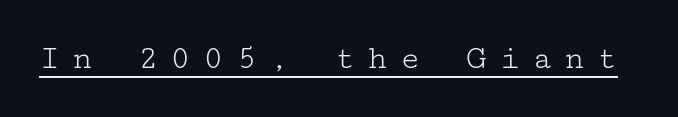
Italic? Not at all — the glyphs are vertical. Someone cranked the tracking dial way up on this one. Stems and bowls with no extra thickness — not bold. A baseline rule has been typeset under these characters.
